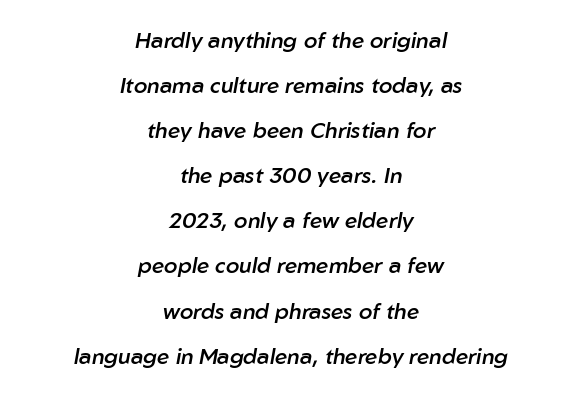
As a designer I'd log this as weight 600, semibold. Vertical spacing — loose. Casual observation: everything's sitting right in the middle. There is no visible air inserted between adjacent glyphs. Glance below the letters and you will spot only blank space.
